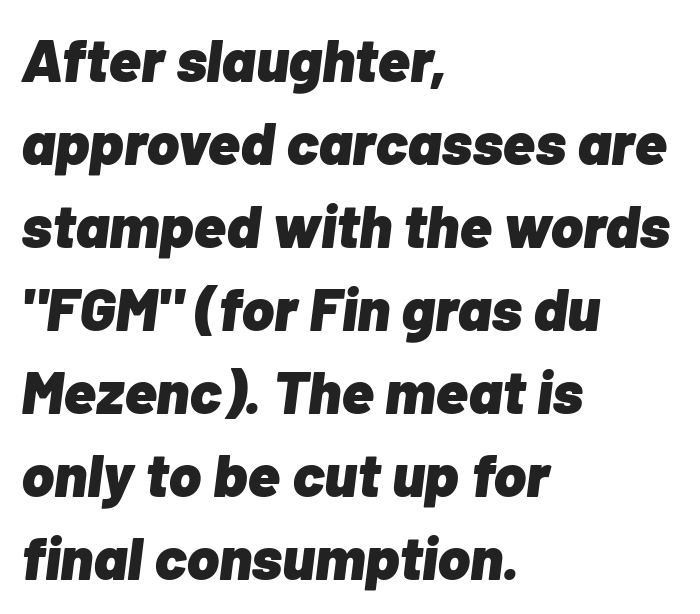
{"italic": "yes", "lean": "right", "slant_degrees": 7, "bold": "yes", "weight": "heavy", "width": "normal", "stroke_contrast": "low", "x_height": "medium", "monospaced": "no", "underline": "no", "align": "left", "line_spacing": "normal", "line_spacing_ratio": 1.36, "letter_spacing": "normal", "letter_spacing_em": 0.0, "glyph_px": 61}
